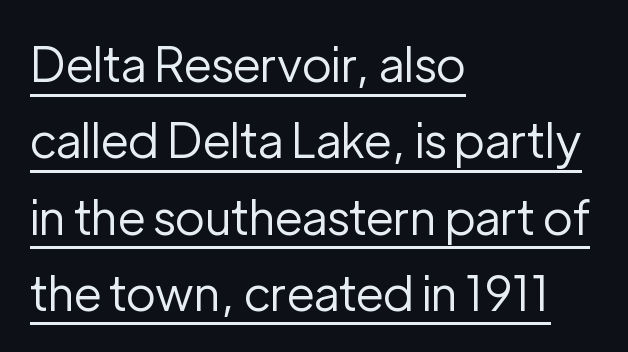
Q: Is the text bold? A: No.
Q: Is the text italic (slanted)? A: No, it is upright.
Q: Is the typeface a serif or a sans-serif typeface? A: Sans-serif.
Q: Is the text underlined? A: Yes.
Q: How is the paragraph aligned? A: Left-aligned.
Q: Is the spacing between letters normal or unusually wide? A: Normal.
Q: Is the spacing between lines tight, normal or loose? A: Normal.
Q: Width (condensed, normal, or wide)? A: Normal.
Q: Stroke contrast? A: Low.
Q: x-height? A: Medium.
Q: Monospaced? A: No.
